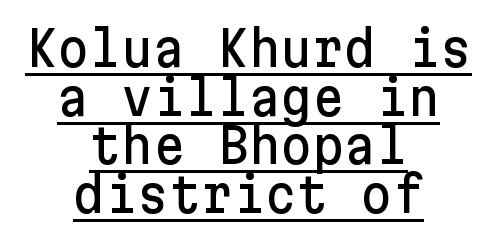
{"serif": "no", "italic": "no", "width": "normal", "stroke_contrast": "low", "x_height": "medium", "underline": "yes", "align": "center", "line_spacing": "tight", "line_spacing_ratio": 0.99, "letter_spacing": "normal", "letter_spacing_em": 0.0, "glyph_px": 49}
